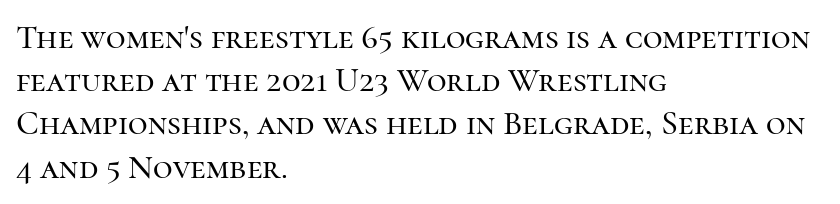
Q: Is the text italic (slanted)? A: No, it is upright.
Q: Is the typeface a serif or a sans-serif typeface? A: Serif.
Q: Is the text underlined? A: No.
Q: How is the paragraph aligned? A: Left-aligned.
Q: Is the spacing between letters normal or unusually wide? A: Normal.
Q: Is the spacing between lines tight, normal or loose? A: Normal.
Q: Width (condensed, normal, or wide)? A: Normal.
Q: Stroke contrast? A: High.
Q: x-height? A: Medium.
Q: Monospaced? A: No.
